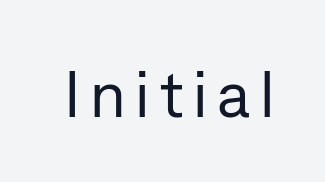
Here the designer chose a conventional face with non-uniform glyph widths. Ordinary non-slanted type is in use. Bare-footed words on every line. No feet cap the strokes, marking this as sans-serif type. On a weight scale, this lands at 450 or below.
